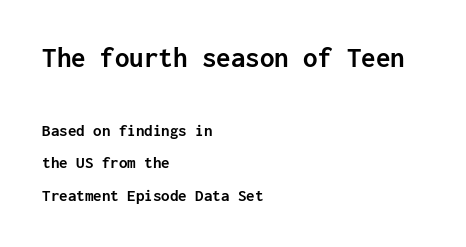
{"serif": "no", "italic": "no", "bold": "yes", "weight": "semibold", "width": "normal", "stroke_contrast": "low", "x_height": "medium", "monospaced": "yes", "underline": "no", "align": "left", "line_spacing": "loose", "line_spacing_ratio": 1.91, "letter_spacing": "normal", "letter_spacing_em": 0.0, "larger_block": "first", "size_ratio": 1.71, "glyph_px": 29}
